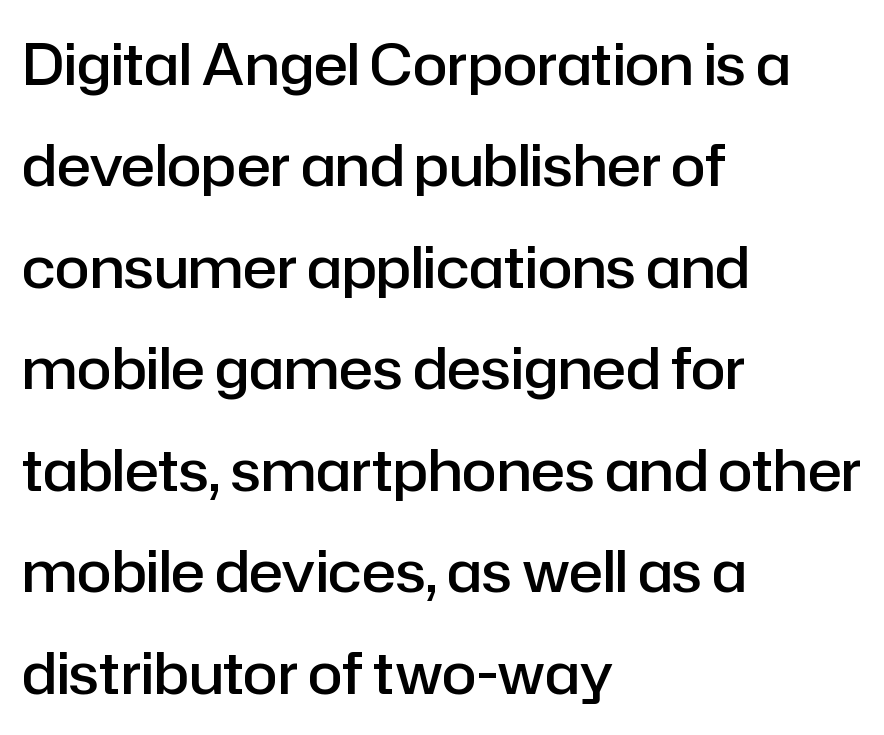
{"serif": "no", "italic": "no", "bold": "semi", "weight": "semibold", "width": "normal", "stroke_contrast": "low", "x_height": "medium", "monospaced": "no", "underline": "no", "align": "left", "line_spacing_ratio": 1.78, "letter_spacing": "normal", "letter_spacing_em": 0.0, "glyph_px": 57}
